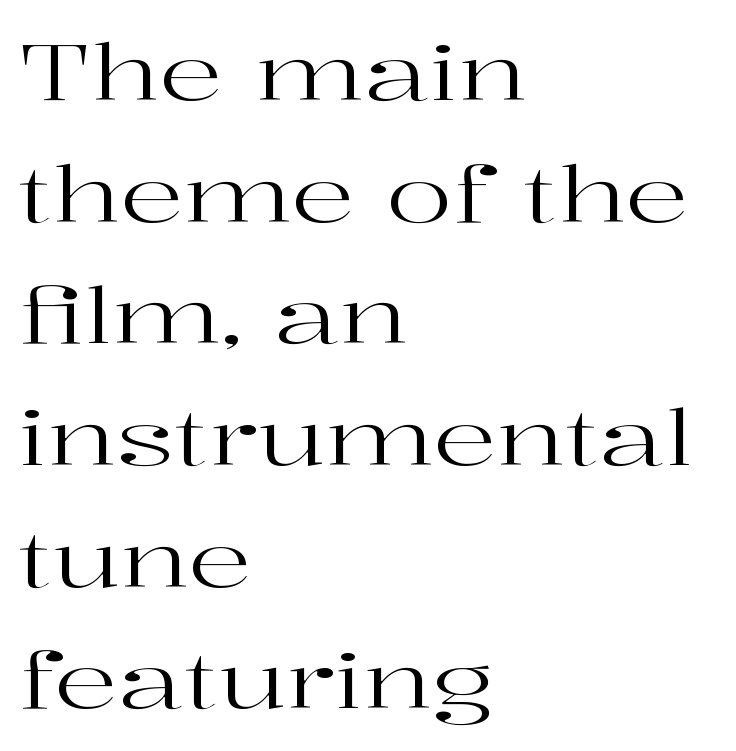
Q: Is the text bold? A: No.
Q: Is the text italic (slanted)? A: No, it is upright.
Q: Is the typeface a serif or a sans-serif typeface? A: Serif.
Q: Is the text underlined? A: No.
Q: How is the paragraph aligned? A: Left-aligned.
Q: Is the spacing between letters normal or unusually wide? A: Normal.
Q: Is the spacing between lines tight, normal or loose? A: Normal.
Q: Width (condensed, normal, or wide)? A: Wide.
Q: Stroke contrast? A: High.
Q: x-height? A: Medium.
Q: Monospaced? A: No.
